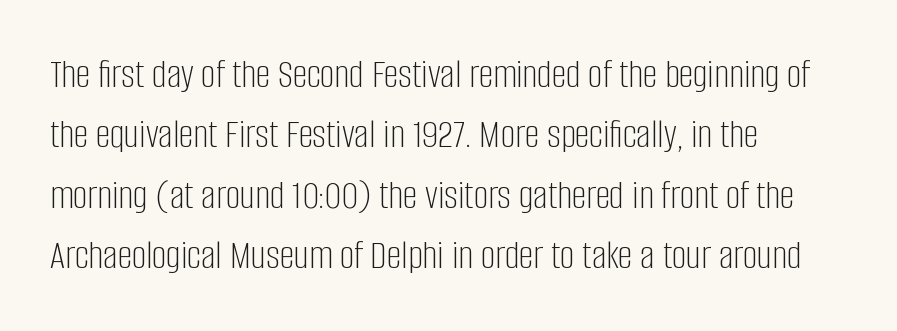
You can tell it's not italic because the verticals are truly vertical. Heft: none added — not bold. Has an underline been added? It has not. Students, note that the glyphs here touch the page at normal intervals.
